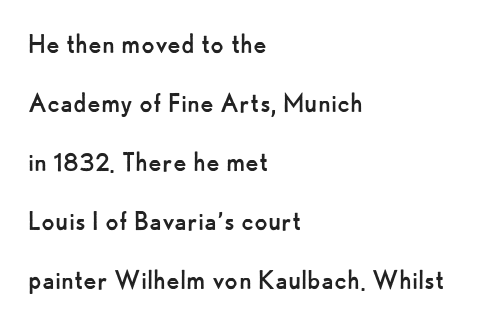
Here the designer chose a conventional face with non-uniform glyph widths. The space directly below the letters is spotless. Italic? Not at all — the glyphs are vertical. Caption: face not bold, strokes unweighted. Rows of type keep a wide berth in the vertical direction. Stroke terminals: plain, sans-serif.
